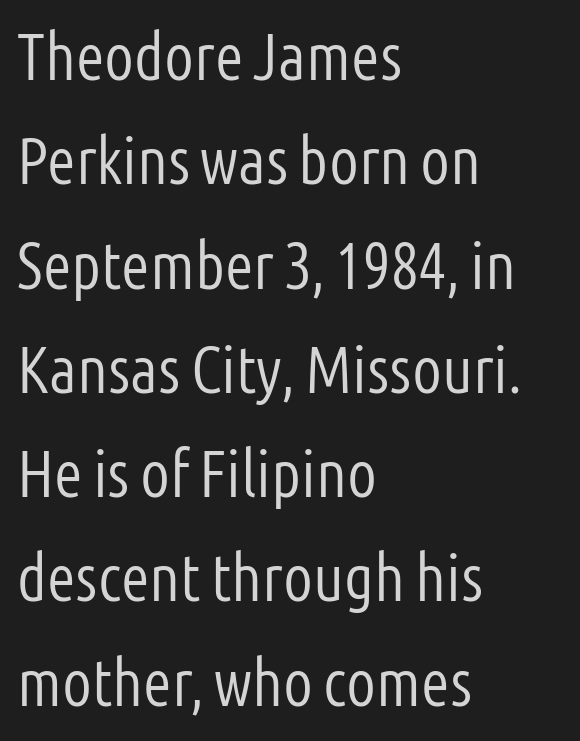
The image shows 66 px light, condensed sans-serif type, upright; set left-aligned, normal line spacing (1.58x), normal letter spacing, not underlined; low stroke contrast and a medium x-height.
